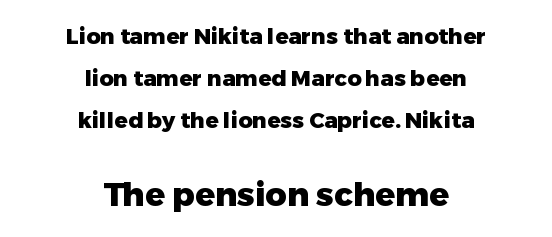
Size contrast runs from small at the top to large at the bottom. The letters stand straight up with perfectly vertical stems. The face used here is proportionally spaced, like ordinary book or web type. Rows of type keep a wide berth in the vertical direction.
